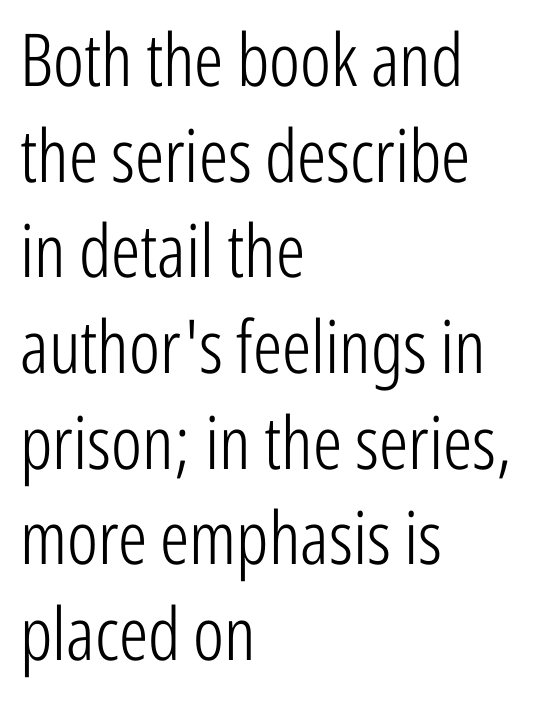
Serif or sans? Sans — the stroke terminals are bare. The typography opts for an upright posture over an oblique one. Baseline-to-baseline distance is the conventional proportion of letter height. Descender tails drop into unmarked territory. Looks like regular typesetting: each glyph gets only the width it needs. All the whitespace from short lines collects on the right.
